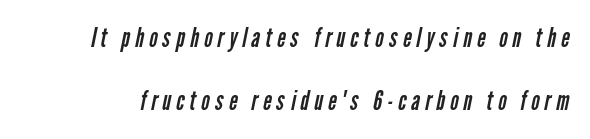
Q: Is the text bold? A: No.
Q: Is the text underlined? A: No.
Q: Is the spacing between lines tight, normal or loose? A: Loose.
